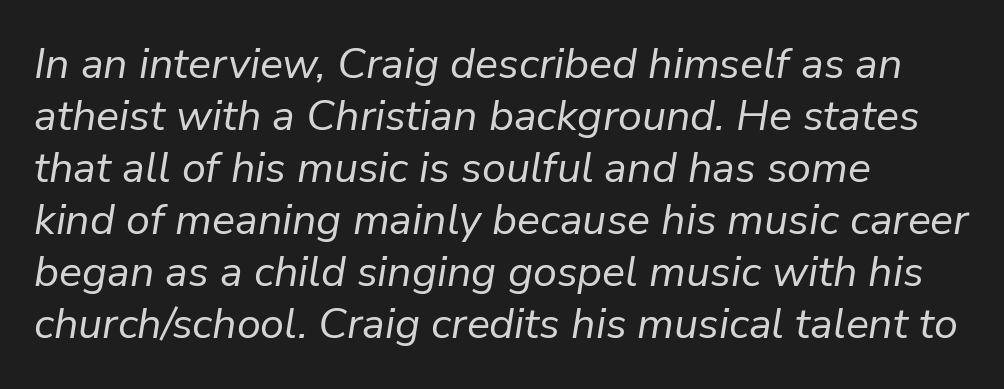
Underlining? Definitely not there. The face used here is proportionally spaced, like ordinary book or web type. Reading down the block, your eye returns to a fixed left position each line. The passage shown is not bold in any degree.
